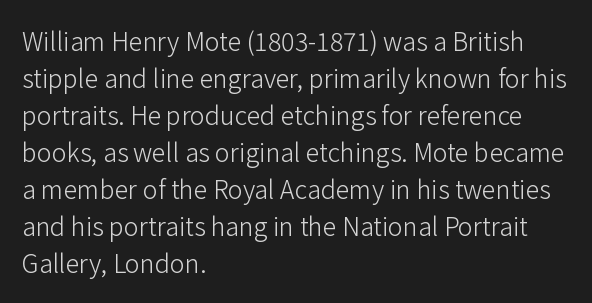
{"italic": "no", "bold": "no", "underline": "no", "align": "left", "line_spacing": "normal", "line_spacing_ratio": 1.48, "letter_spacing": "normal", "letter_spacing_em": 0.0, "glyph_px": 25}
